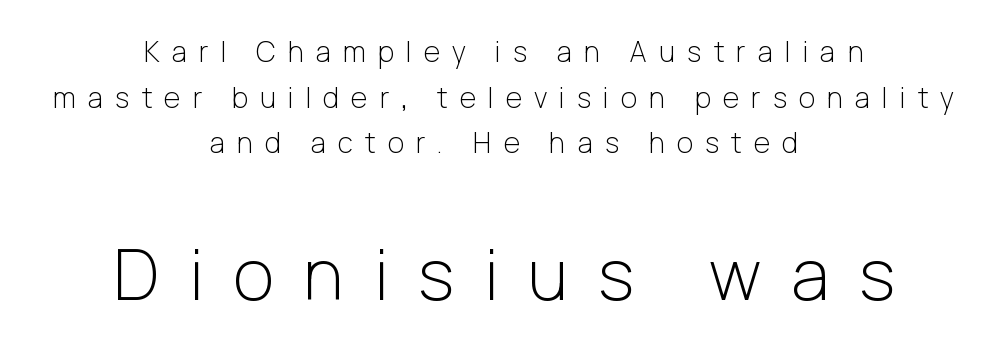
The font sits on the lighter half of the weight spectrum, regular included. Leftover space on each line is divided equally before and after the words. Rendered with straight, roman letterforms. Lines of text with bare space underneath. In this sample the second text group is rendered at the bigger scale. The letters advance in unequal steps, a hallmark of proportional type.
